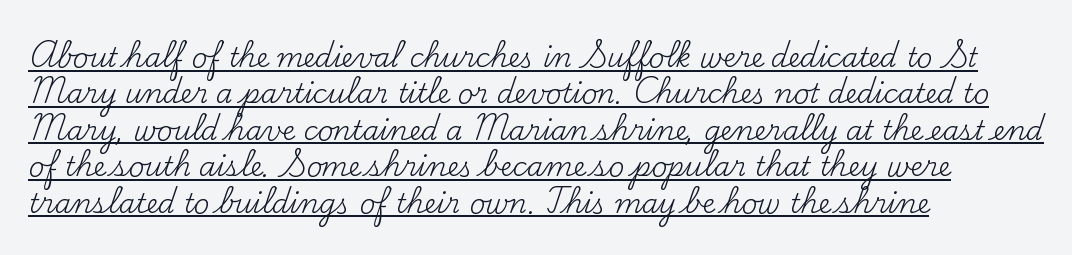
The image shows 27 px text type; set left-aligned, normal line spacing (1.35x), normal letter spacing, underlined.
